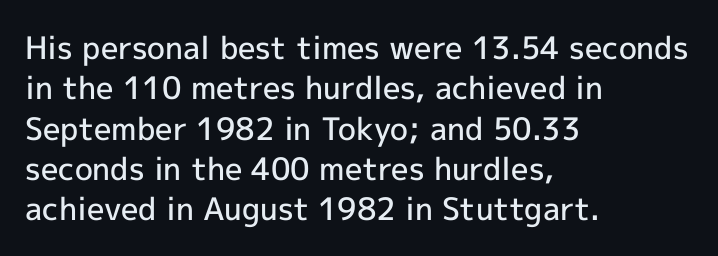
Q: Is the text bold? A: Semi-bold.
Q: Is the text italic (slanted)? A: No, it is upright.
Q: Is the typeface a serif or a sans-serif typeface? A: Sans-serif.
Q: Is the text underlined? A: No.
Q: How is the paragraph aligned? A: Left-aligned.
Q: Is the spacing between letters normal or unusually wide? A: Normal.
Q: Is the spacing between lines tight, normal or loose? A: Normal.
Q: Width (condensed, normal, or wide)? A: Normal.
Q: x-height? A: Medium.
Q: Monospaced? A: No.
